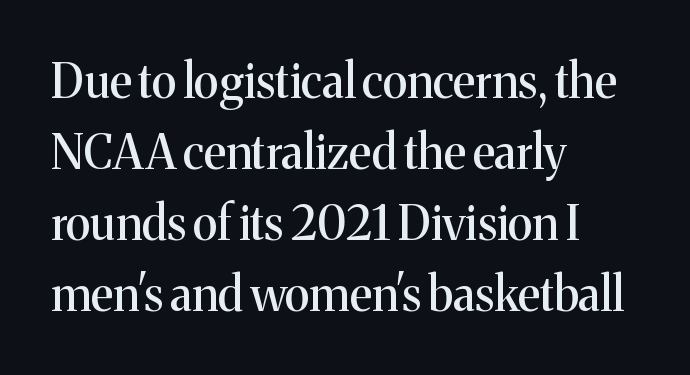
{"serif": "yes", "italic": "no", "width": "normal", "stroke_contrast": "medium", "x_height": "medium", "monospaced": "no", "underline": "no", "align": "left", "line_spacing": "normal", "line_spacing_ratio": 1.51, "letter_spacing": "normal", "letter_spacing_em": 0.0, "glyph_px": 47}
